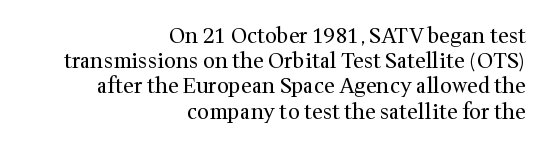
{"italic": "no", "bold": "no", "underline": "no", "align": "right", "line_spacing_ratio": 1.2, "letter_spacing": "normal", "letter_spacing_em": 0.0, "glyph_px": 21}
